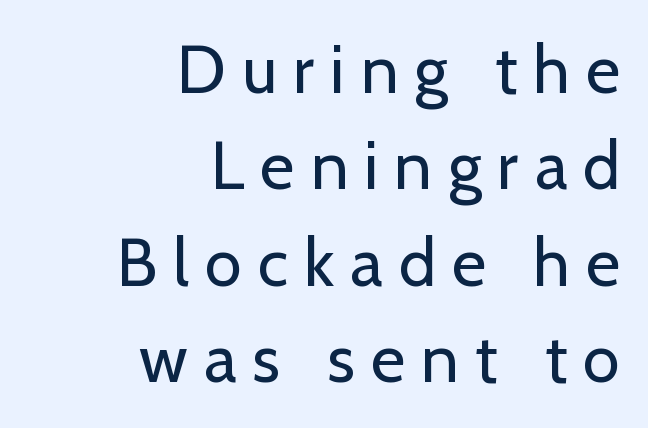
Display-style spreading of the glyphs; the letterfit is very open. The letters look calm and open, with moderate or lighter stems. I'd call this a sans setting — the letters go barefoot. The text block is weighted toward the right margin, trailing off unevenly leftward.
